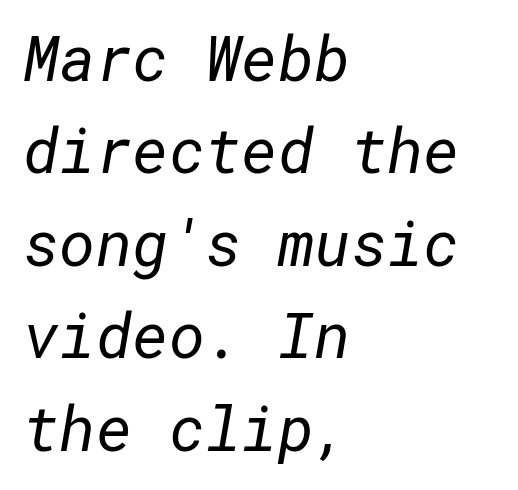
The image shows 62 px regular-weight sans-serif type; set left-aligned, normal line spacing (1.49x), normal letter spacing, not underlined; low stroke contrast and a medium x-height.
